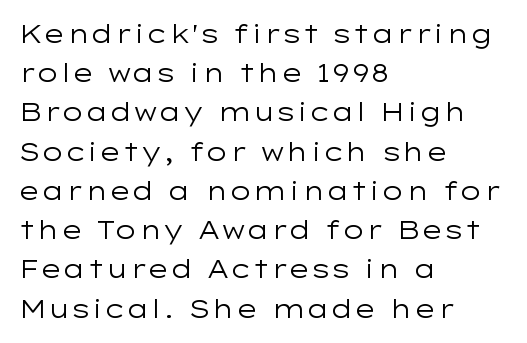
The image shows 25 px text type, upright; set left-aligned, normal line spacing (1.57x), normal letter spacing, not underlined.
